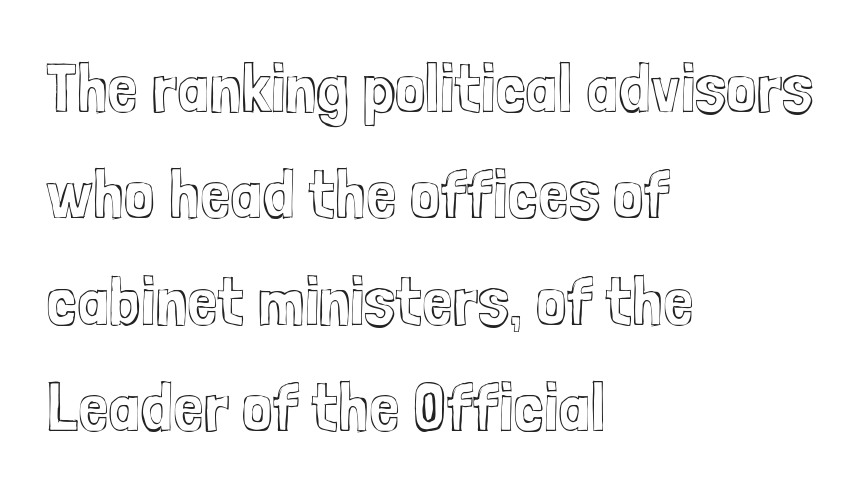
The image shows 69 px condensed type, upright; set left-aligned, normal line spacing (1.54x), normal letter spacing, not underlined; a medium x-height.
